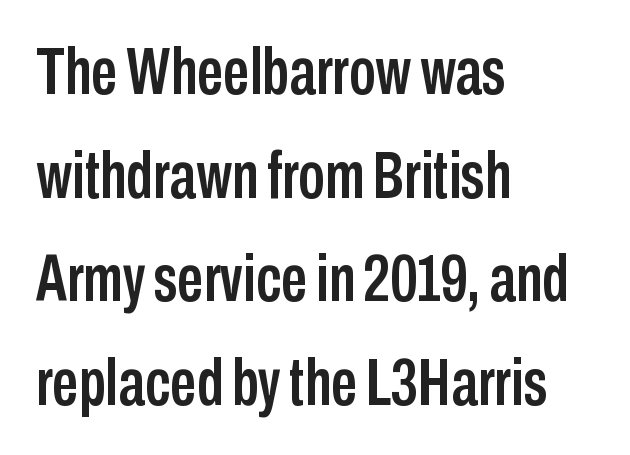
The image shows 66 px condensed sans-serif type, upright; set left-aligned, normal line spacing (1.57x), normal letter spacing, not underlined; low stroke contrast and a medium x-height.
